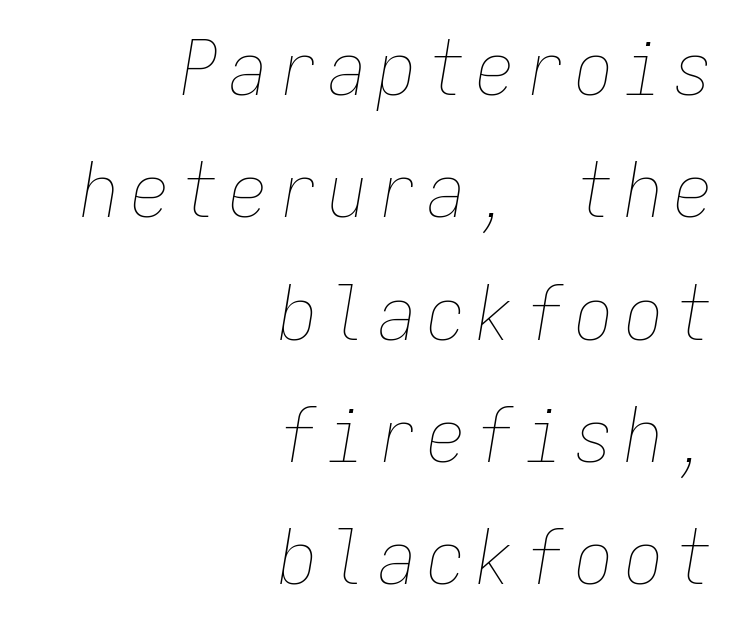
The image shows 76 px thin, condensed type, italic (leaning right), monospaced; set right-aligned, normal line spacing (1.61x), not underlined; low stroke contrast and a medium x-height.
